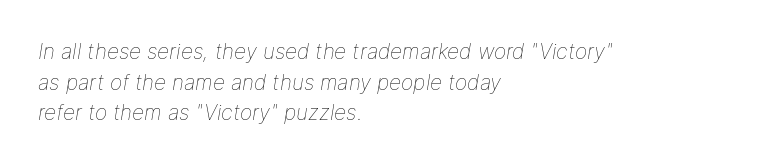
Q: Is the text bold? A: No.
Q: Is the text italic (slanted)? A: Yes, it leans right by about 9 degrees.
Q: Is the text underlined? A: No.
Q: How is the paragraph aligned? A: Left-aligned.
Q: Is the spacing between letters normal or unusually wide? A: Normal.
Q: Is the spacing between lines tight, normal or loose? A: Normal.
